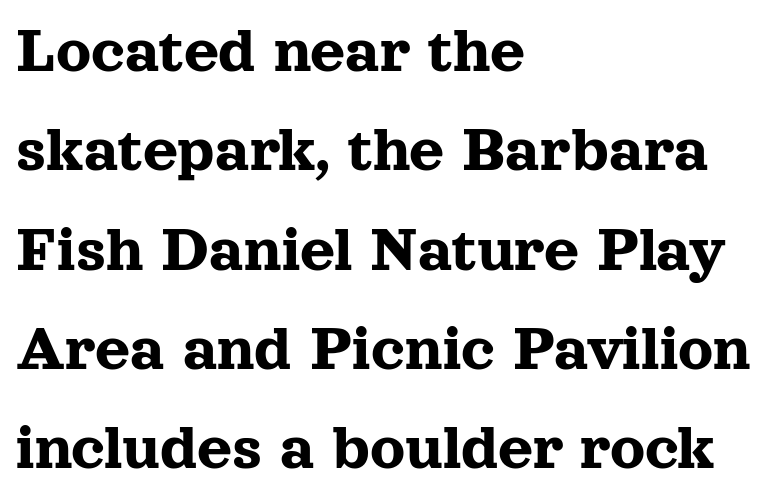
Q: Is the text italic (slanted)? A: No, it is upright.
Q: Is the typeface a serif or a sans-serif typeface? A: Serif.
Q: Is the text underlined? A: No.
Q: How is the paragraph aligned? A: Left-aligned.
Q: Is the spacing between letters normal or unusually wide? A: Normal.
Q: Is the spacing between lines tight, normal or loose? A: Normal.
Q: Width (condensed, normal, or wide)? A: Normal.
Q: x-height? A: Medium.
Q: Monospaced? A: No.
